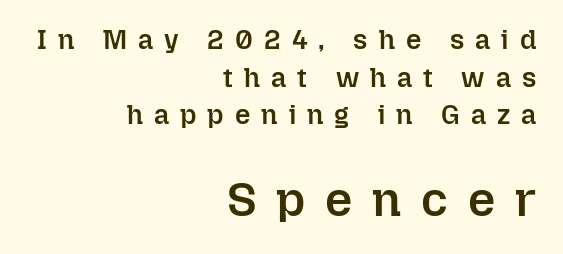
Designer's note — italics off, roman on. Heft: intermediate — a semibold. A typesetter would call this heavily tracked-out type. The string is rendered with underlining switched off.
